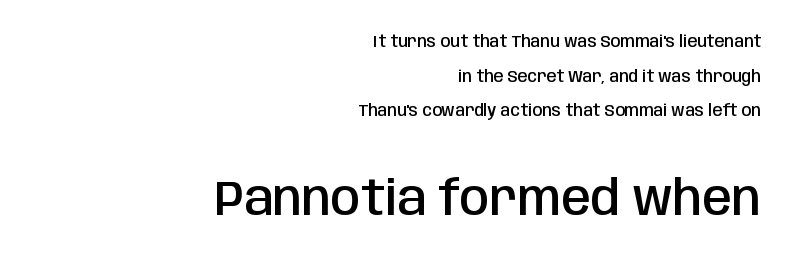
Unmarked baselines from the first word to the last. Think of a printed novel: that variable character pitch is what you see here. The font is running at a semibold setting, under full bold. This sample trades compactness for vertical openness between lines. Each word holds together tightly as a unit, with standard inter-letter gaps.
